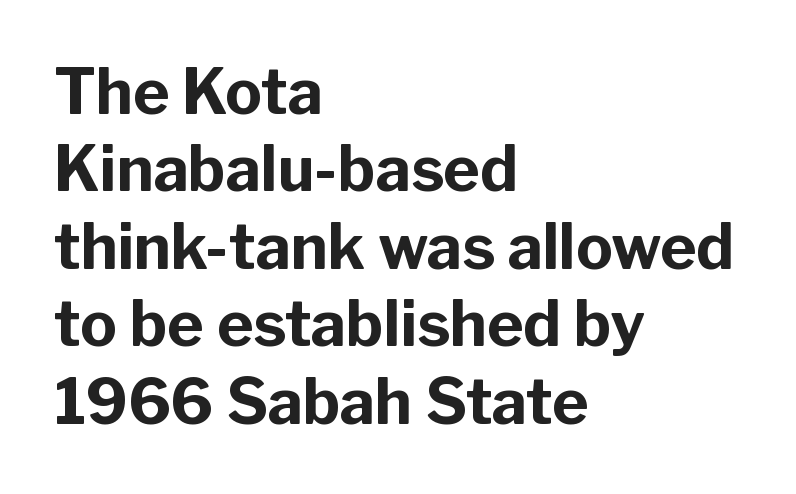
Q: Is the text bold? A: Yes.
Q: Is the text italic (slanted)? A: No, it is upright.
Q: Is the typeface a serif or a sans-serif typeface? A: Sans-serif.
Q: Is the text underlined? A: No.
Q: How is the paragraph aligned? A: Left-aligned.
Q: Is the spacing between letters normal or unusually wide? A: Normal.
Q: Is the spacing between lines tight, normal or loose? A: Normal.
Q: Width (condensed, normal, or wide)? A: Normal.
Q: Stroke contrast? A: Low.
Q: x-height? A: Medium.
Q: Monospaced? A: No.
